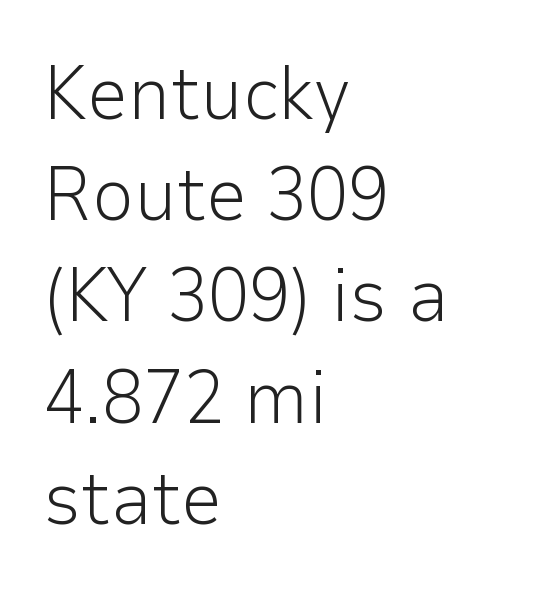
{"serif": "no", "italic": "no", "bold": "no", "weight": "light", "width": "normal", "stroke_contrast": "low", "x_height": "medium", "monospaced": "no", "underline": "no", "align": "left", "line_spacing": "normal", "line_spacing_ratio": 1.35, "letter_spacing": "normal", "letter_spacing_em": 0.0, "glyph_px": 75}
